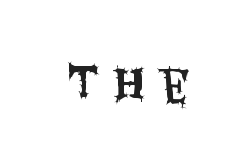
The image shows 43 px condensed sans-serif type, upright; set unusually wide letter spacing (+0.28 em), not underlined; medium stroke contrast and a large x-height.
